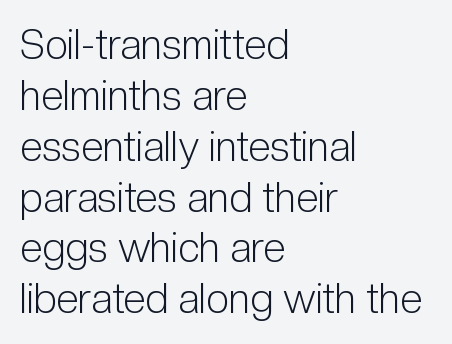
I'd call this a sans setting — the letters go barefoot. A typesetter would call this proportional, since set widths differ per character. Stems and bowls with no extra thickness — not bold. The letterforms sit shoulder to shoulder at normal distance.
